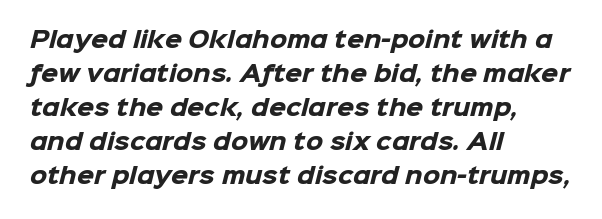
{"bold": "yes", "underline": "no", "align": "left", "line_spacing": "normal", "line_spacing_ratio": 1.54, "letter_spacing": "normal", "letter_spacing_em": 0.0, "glyph_px": 22}
